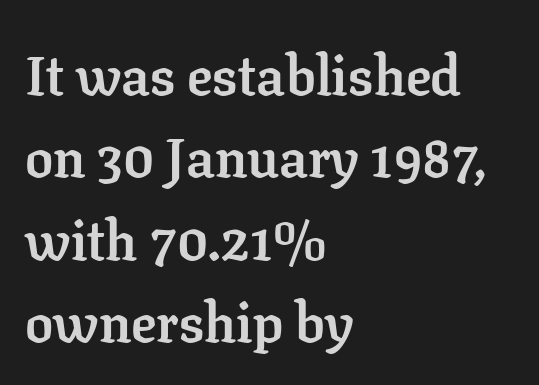
The image shows 56 px semibold serif type, upright; set left-aligned, normal line spacing (1.47x), normal letter spacing, not underlined; low stroke contrast and a medium x-height.
